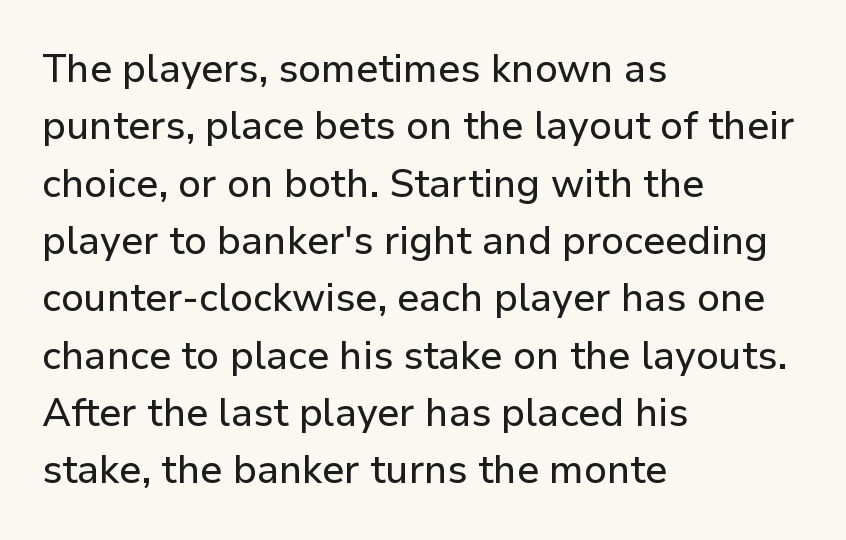
{"serif": "no", "italic": "no", "width": "normal", "stroke_contrast": "low", "x_height": "medium", "monospaced": "no", "underline": "no", "align": "left", "line_spacing": "normal", "line_spacing_ratio": 1.47, "letter_spacing": "normal", "letter_spacing_em": 0.0, "glyph_px": 39}
